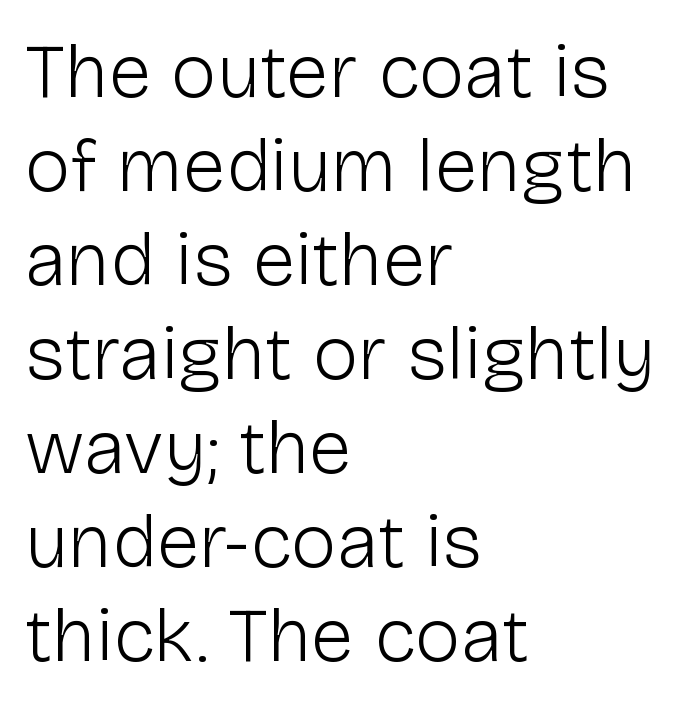
The image shows 77 px light sans-serif type, upright; set left-aligned, line spacing 1.22x, normal letter spacing, not underlined; low stroke contrast and a medium x-height.
